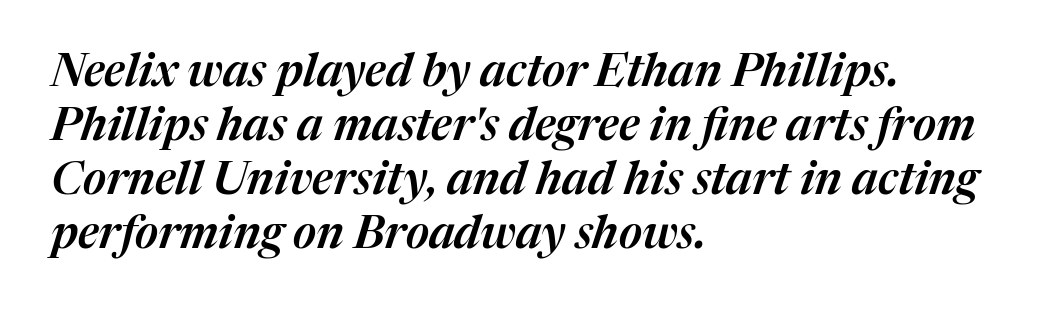
The image shows 45 px text type, italic (leaning right); set left-aligned, line spacing 1.2x, normal letter spacing, not underlined; medium stroke contrast and a medium x-height.
